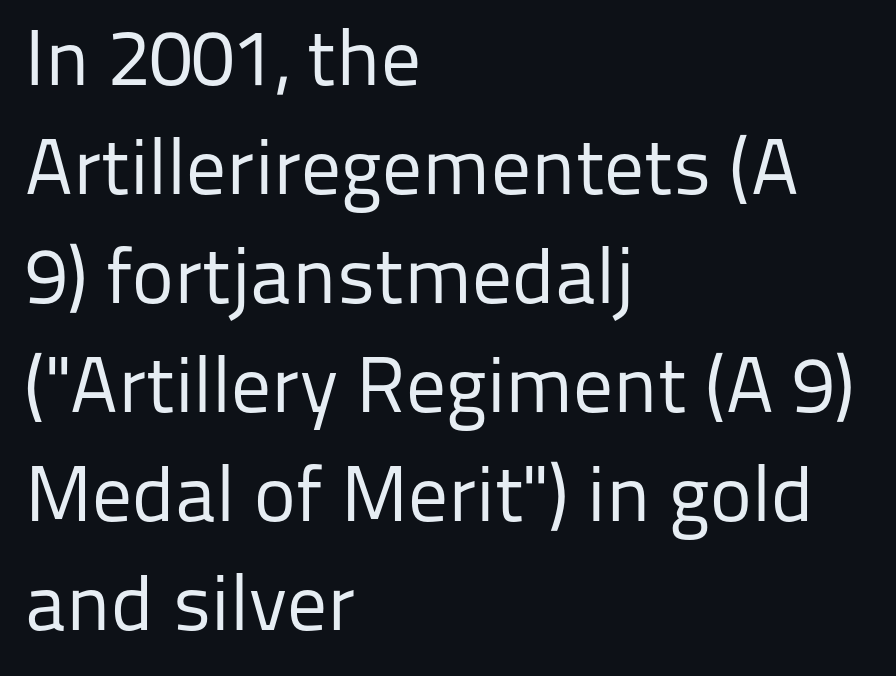
Q: Is the text bold? A: No.
Q: Is the text italic (slanted)? A: No, it is upright.
Q: Is the typeface a serif or a sans-serif typeface? A: Sans-serif.
Q: Is the text underlined? A: No.
Q: How is the paragraph aligned? A: Left-aligned.
Q: Is the spacing between letters normal or unusually wide? A: Normal.
Q: Is the spacing between lines tight, normal or loose? A: Normal.
Q: Width (condensed, normal, or wide)? A: Normal.
Q: Stroke contrast? A: Low.
Q: x-height? A: Medium.
Q: Monospaced? A: No.
